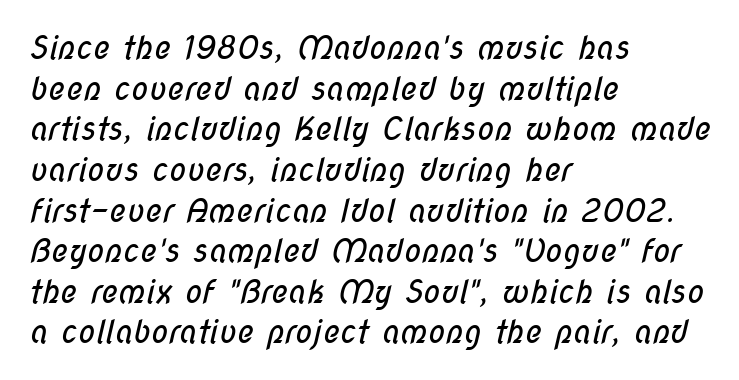
{"serif": "no", "bold": "no", "weight": "regular", "width": "condensed", "stroke_contrast": "low", "x_height": "medium", "monospaced": "no", "underline": "no", "align": "left", "line_spacing": "normal", "line_spacing_ratio": 1.27, "letter_spacing": "normal", "letter_spacing_em": 0.0, "glyph_px": 32}
